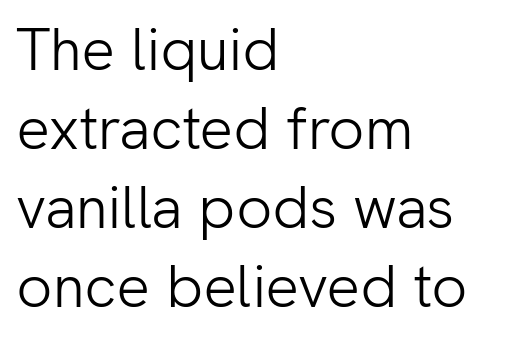
Q: Is the text bold? A: No.
Q: Is the text italic (slanted)? A: No, it is upright.
Q: Is the typeface a serif or a sans-serif typeface? A: Sans-serif.
Q: Is the text underlined? A: No.
Q: How is the paragraph aligned? A: Left-aligned.
Q: Is the spacing between letters normal or unusually wide? A: Normal.
Q: Is the spacing between lines tight, normal or loose? A: Normal.
Q: Width (condensed, normal, or wide)? A: Normal.
Q: Stroke contrast? A: Low.
Q: x-height? A: Medium.
Q: Monospaced? A: No.
